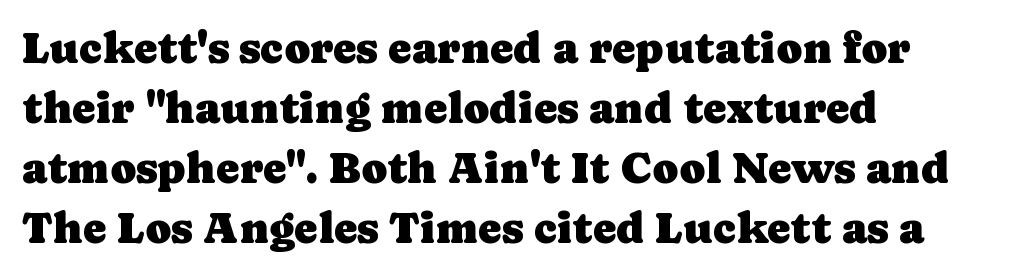
The image shows 44 px serif type, upright; set left-aligned, normal line spacing (1.36x), normal letter spacing, not underlined; low stroke contrast and a medium x-height.
